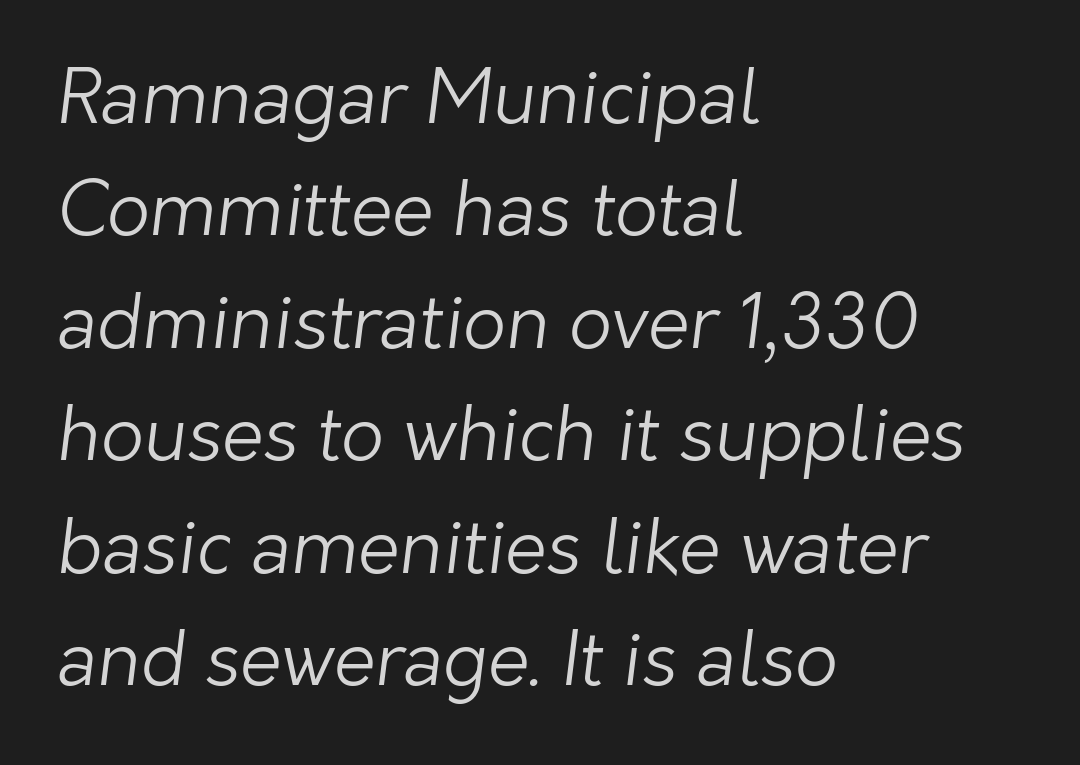
{"serif": "no", "bold": "no", "weight": "light", "width": "normal", "stroke_contrast": "low", "x_height": "medium", "monospaced": "no", "underline": "no", "align": "left", "line_spacing": "normal", "line_spacing_ratio": 1.5, "letter_spacing": "normal", "letter_spacing_em": 0.0, "glyph_px": 75}
